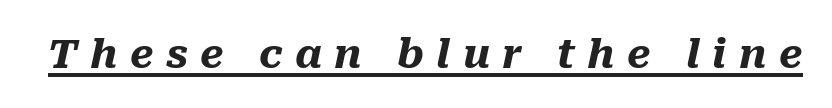
A typesetter would mark this as italic. This rendering widens character spacing well past its baseline value. Beneath each row of characters lies a ruled line. Spacing verdict: proportional, widths tailored to each character. Its strokes are broad and dark, the hallmark of bold type.
